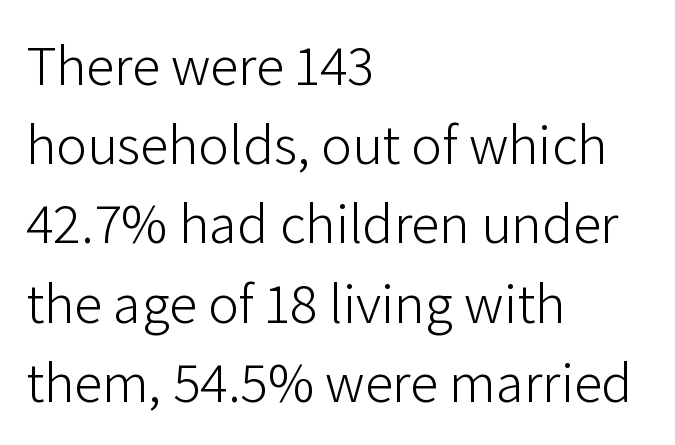
The image shows 57 px light sans-serif type, upright; set left-aligned, normal line spacing (1.39x), normal letter spacing, not underlined; low stroke contrast and a medium x-height.
